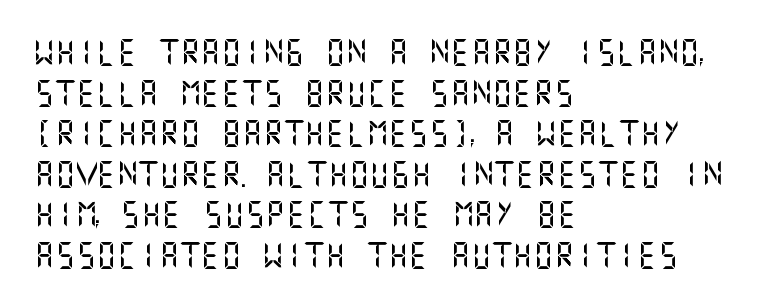
This rendering features lettering with no underline. How are the letters spaced? Ordinarily, with no added tracking. The setting favours the left margin, as ordinary paragraphs usually do. Does the lettering tilt? It doesn't — this is upright. Summary of vertical rhythm: regular, with standard interline spacing.
